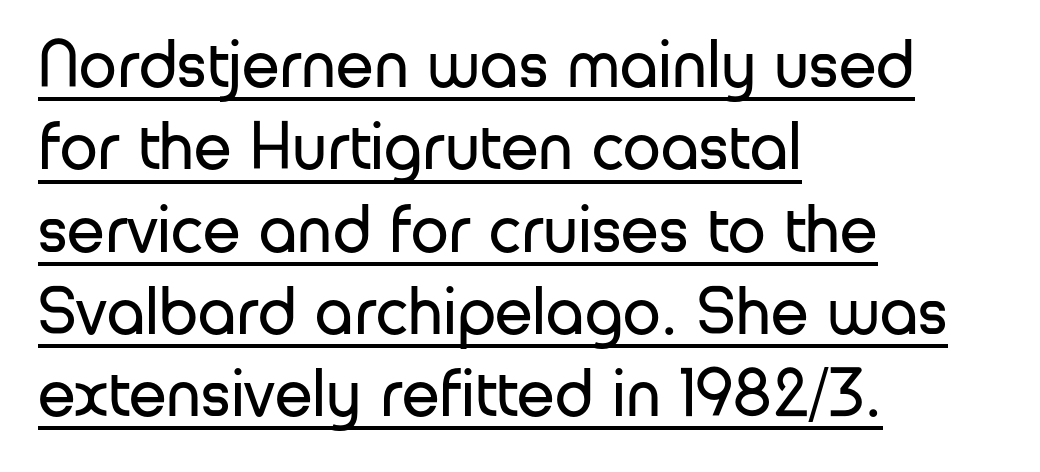
These lines are set flush left with a ragged right edge. Has an underline been added? It has. Letters have the restrained weight of plain body copy at most. Style check: upright.
